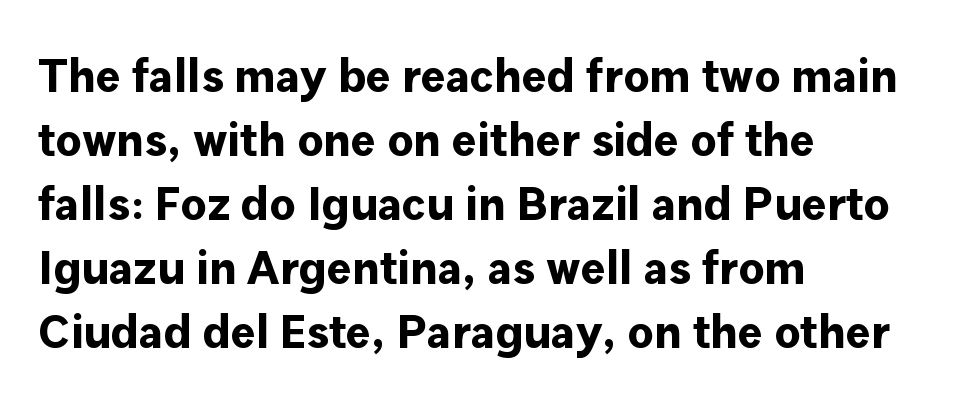
The image shows 47 px bold sans-serif type, upright; set left-aligned, normal line spacing (1.36x), normal letter spacing, not underlined; low stroke contrast and a medium x-height.
